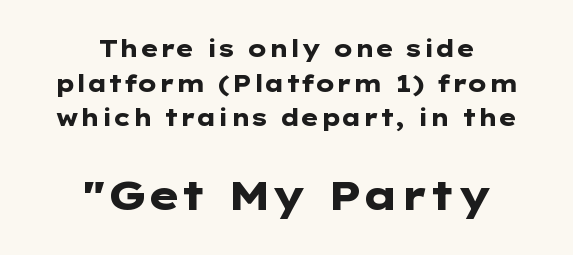
The image shows 40 px heavy, wide sans-serif type, upright; set centered, normal line spacing (1.51x), normal letter spacing, not underlined; the second (bottom) block is 1.74x larger; low stroke contrast and a medium x-height.
